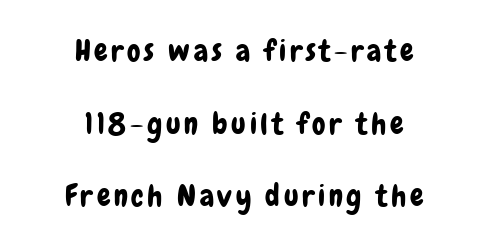
The image shows 30 px condensed sans-serif type, upright; set centered, loose line spacing (2.42x), not underlined; low stroke contrast and a medium x-height.
